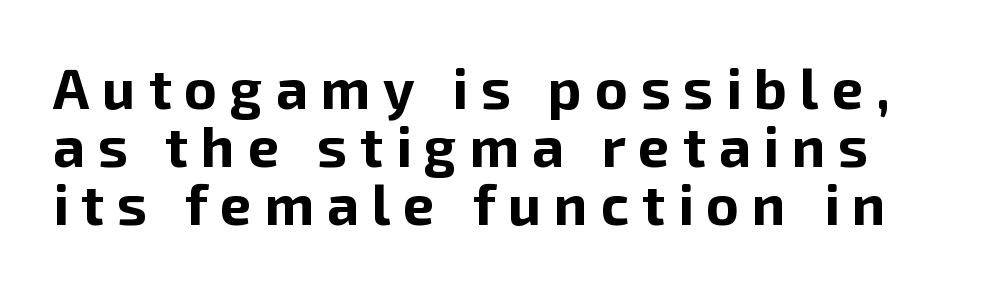
Q: Is the text bold? A: Yes.
Q: Is the text italic (slanted)? A: No, it is upright.
Q: Is the typeface a serif or a sans-serif typeface? A: Sans-serif.
Q: Is the text underlined? A: No.
Q: Is the spacing between letters normal or unusually wide? A: Unusually wide.
Q: Is the spacing between lines tight, normal or loose? A: Tight.
Q: Width (condensed, normal, or wide)? A: Normal.
Q: Stroke contrast? A: Low.
Q: x-height? A: Medium.
Q: Monospaced? A: No.
